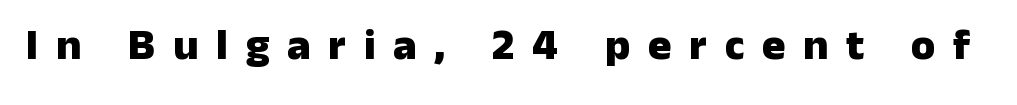
Q: Is the text bold? A: Yes.
Q: Is the text italic (slanted)? A: No, it is upright.
Q: Is the typeface a serif or a sans-serif typeface? A: Sans-serif.
Q: Is the text underlined? A: No.
Q: Is the spacing between letters normal or unusually wide? A: Unusually wide.
Q: Width (condensed, normal, or wide)? A: Normal.
Q: Stroke contrast? A: Low.
Q: x-height? A: Medium.
Q: Monospaced? A: No.
